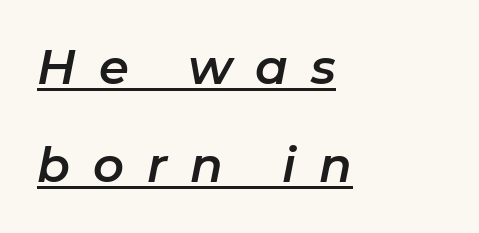
Q: Is the text italic (slanted)? A: Yes, it leans right by about 11 degrees.
Q: Is the text underlined? A: Yes.
Q: How is the paragraph aligned? A: Left-aligned.
Q: Is the spacing between letters normal or unusually wide? A: Unusually wide.
Q: Is the spacing between lines tight, normal or loose? A: Loose.
Q: Width (condensed, normal, or wide)? A: Normal.
Q: Stroke contrast? A: Low.
Q: x-height? A: Medium.
Q: Monospaced? A: No.
